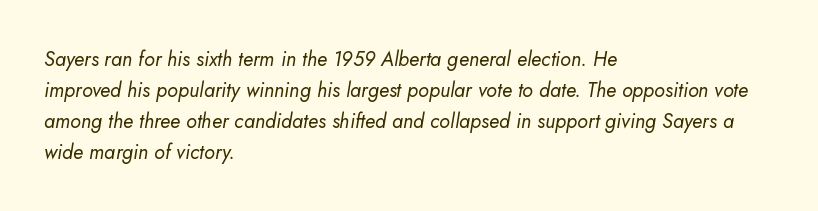
The image shows 20 px text type, italic (leaning right); set left-aligned, normal line spacing (1.55x), normal letter spacing, not underlined.
